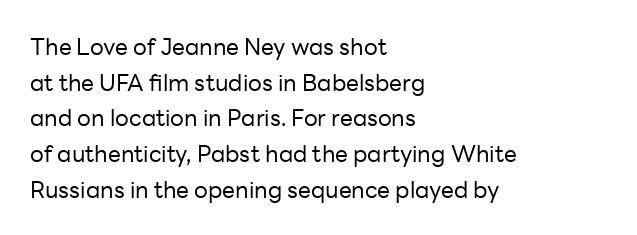
{"italic": "no", "bold": "no", "underline": "no", "align": "left", "line_spacing": "normal", "line_spacing_ratio": 1.55, "letter_spacing": "normal", "letter_spacing_em": 0.0, "glyph_px": 23}
